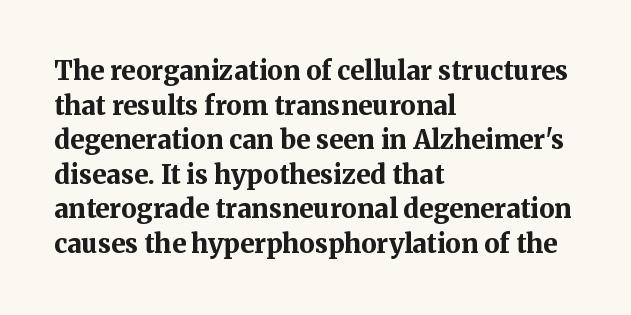
The image shows 26 px bold type, upright; set left-aligned, normal line spacing (1.33x), normal letter spacing, not underlined.
